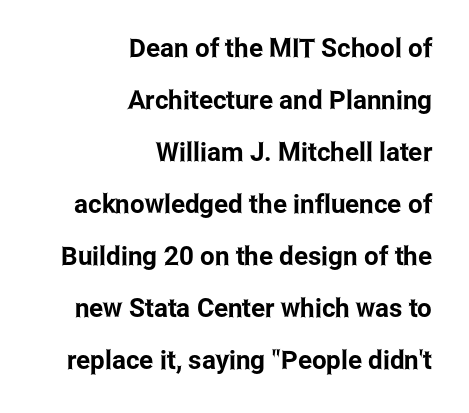
{"italic": "no", "underline": "no", "align": "right", "line_spacing": "loose", "line_spacing_ratio": 2.0, "letter_spacing": "normal", "letter_spacing_em": 0.0, "glyph_px": 26}
